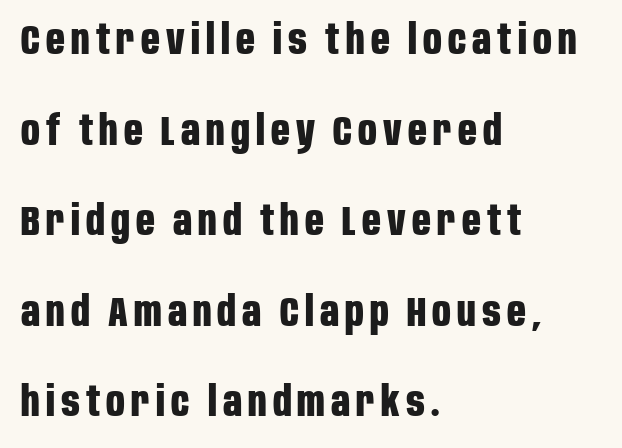
The image shows 41 px bold, condensed sans-serif type, upright; set left-aligned, loose line spacing (2.21x), not underlined; low stroke contrast and a large x-height.
